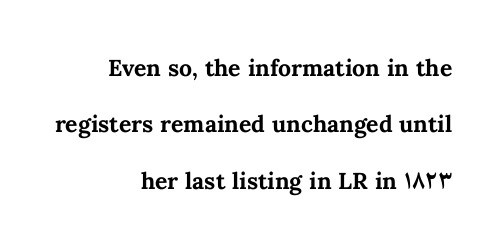
{"italic": "no", "bold": "yes", "underline": "no", "align": "right", "line_spacing": "loose", "line_spacing_ratio": 2.45, "letter_spacing": "normal", "letter_spacing_em": 0.0, "glyph_px": 23}
